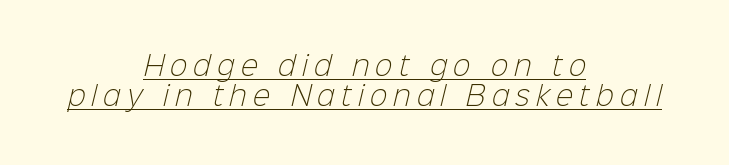
{"bold": "no", "underline": "yes", "align": "center", "line_spacing": "tight", "line_spacing_ratio": 1.14, "letter_spacing": "wide", "letter_spacing_em": 0.24, "glyph_px": 26}
